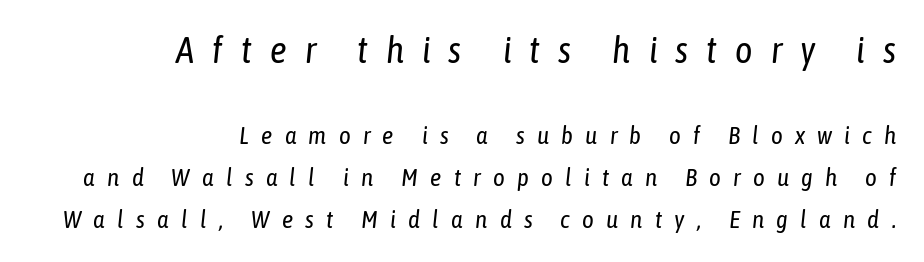
{"italic": "yes", "lean": "right", "slant_degrees": 6, "bold": "no", "weight": "regular", "width": "condensed", "stroke_contrast": "low", "x_height": "medium", "monospaced": "no", "underline": "no", "align": "right", "line_spacing": "normal", "line_spacing_ratio": 1.68, "letter_spacing": "wide", "letter_spacing_em": 0.49, "larger_block": "first", "size_ratio": 1.48, "glyph_px": 37}
